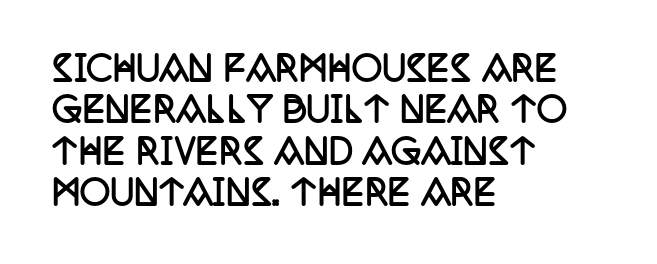
{"serif": "yes", "italic": "no", "bold": "yes", "weight": "semibold", "width": "condensed", "stroke_contrast": "low", "x_height": "large", "monospaced": "no", "underline": "no", "align": "left", "line_spacing_ratio": 1.22, "letter_spacing": "normal", "letter_spacing_em": 0.0, "glyph_px": 34}
